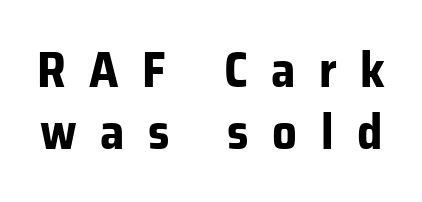
Each new line begins a customary step beneath the previous one. Check where the strokes stop: nothing finishes them off — pure sans. Lines of text with bare space underneath. Summary of weight: heavy, a full bold. Does the lettering tilt? It doesn't — this is upright. Letter spacing: wide.
